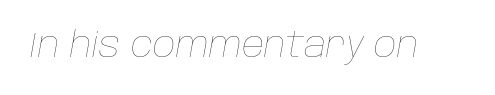
The passage shown has conventional tracking throughout. Anything drawn beneath the words? Only blank space. The letters advance in unequal steps, a hallmark of proportional type. The specimen reads as italic at a glance. These glyphs show unthickened strokes, regular width or finer.
